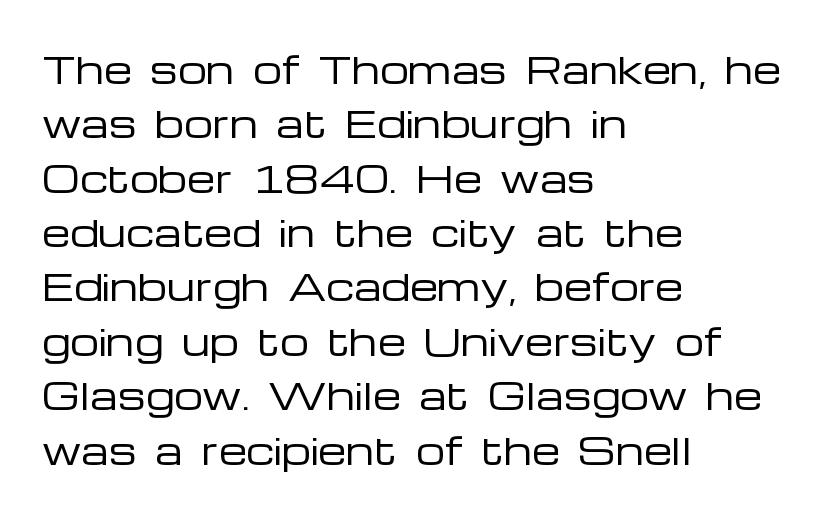
The image shows 36 px regular-weight, wide sans-serif type, upright; set left-aligned, normal line spacing (1.51x), normal letter spacing, not underlined; low stroke contrast and a medium x-height.
